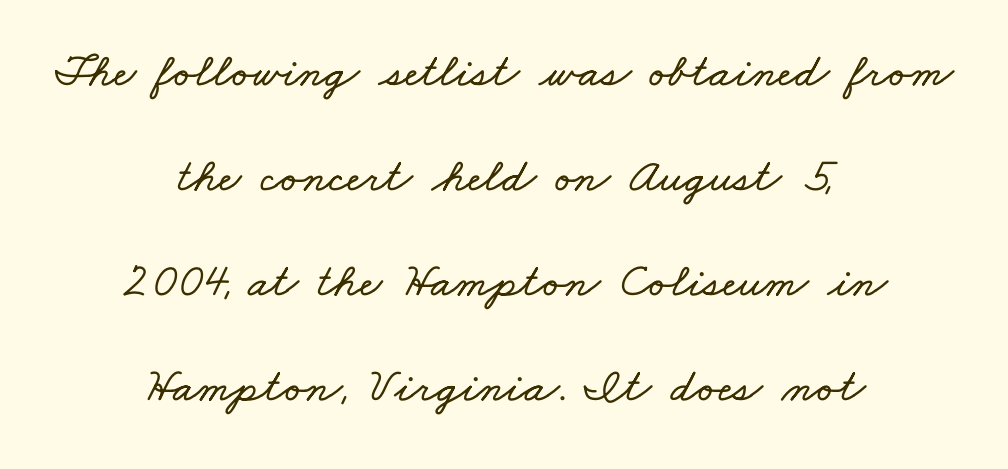
Q: Is the text underlined? A: No.
Q: How is the paragraph aligned? A: Centered.
Q: Is the spacing between letters normal or unusually wide? A: Normal.
Q: Is the spacing between lines tight, normal or loose? A: Loose.
Q: Width (condensed, normal, or wide)? A: Wide.
Q: Stroke contrast? A: Low.
Q: x-height? A: Small.
Q: Monospaced? A: No.
